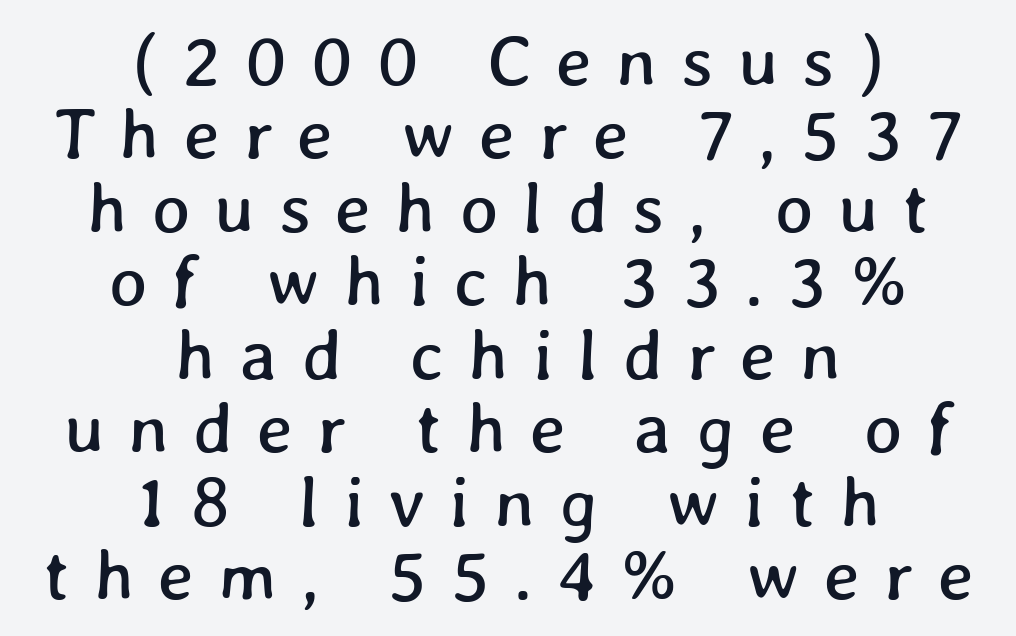
{"width": "normal", "stroke_contrast": "low", "x_height": "medium", "monospaced": "no", "underline": "no", "align": "center", "line_spacing": "tight", "line_spacing_ratio": 1.02, "letter_spacing": "wide", "letter_spacing_em": 0.34, "glyph_px": 72}
